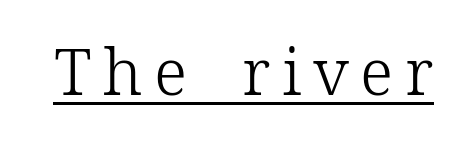
Q: Is the text bold? A: No.
Q: Is the text italic (slanted)? A: No, it is upright.
Q: Is the typeface a serif or a sans-serif typeface? A: Serif.
Q: Is the text underlined? A: Yes.
Q: Width (condensed, normal, or wide)? A: Normal.
Q: Stroke contrast? A: Low.
Q: x-height? A: Medium.
Q: Monospaced? A: No.
